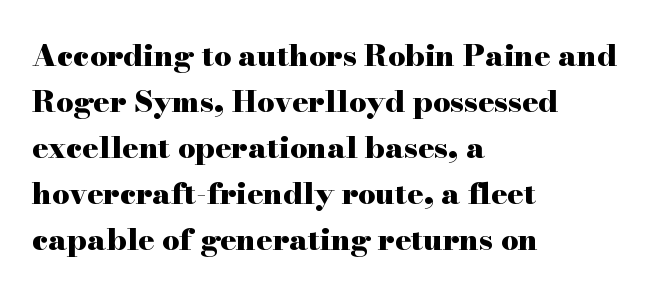
The image shows 30 px heavy, wide serif type, upright; set left-aligned, normal line spacing (1.53x), normal letter spacing, not underlined; high stroke contrast and a small x-height.
